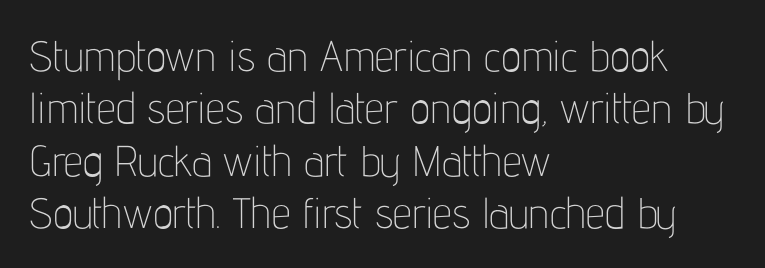
Q: Is the text bold? A: No.
Q: Is the text italic (slanted)? A: No, it is upright.
Q: Is the typeface a serif or a sans-serif typeface? A: Sans-serif.
Q: Is the text underlined? A: No.
Q: How is the paragraph aligned? A: Left-aligned.
Q: Is the spacing between letters normal or unusually wide? A: Normal.
Q: Width (condensed, normal, or wide)? A: Condensed.
Q: Stroke contrast? A: Low.
Q: x-height? A: Medium.
Q: Monospaced? A: No.
